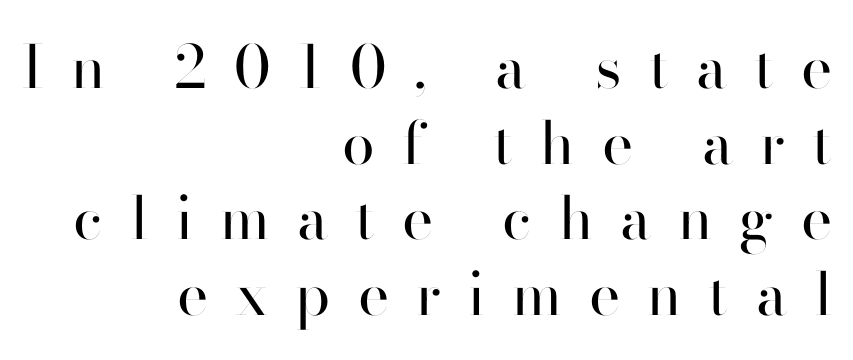
Q: Is the text bold? A: No.
Q: Is the text italic (slanted)? A: No, it is upright.
Q: Is the typeface a serif or a sans-serif typeface? A: Sans-serif.
Q: Is the text underlined? A: No.
Q: How is the paragraph aligned? A: Right-aligned.
Q: Is the spacing between letters normal or unusually wide? A: Unusually wide.
Q: Is the spacing between lines tight, normal or loose? A: Normal.
Q: Width (condensed, normal, or wide)? A: Normal.
Q: Stroke contrast? A: High.
Q: x-height? A: Small.
Q: Monospaced? A: No.
